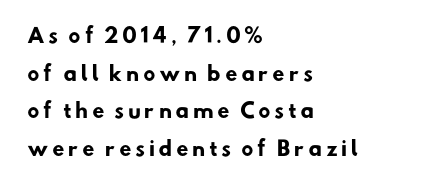
Q: Is the text bold? A: Yes.
Q: Is the text underlined? A: No.
Q: How is the paragraph aligned? A: Left-aligned.
